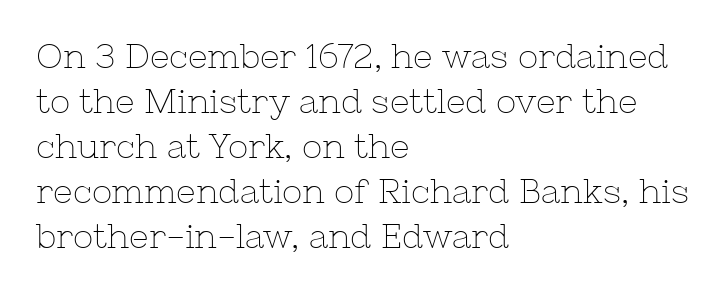
Q: Is the text bold? A: No.
Q: Is the text italic (slanted)? A: No, it is upright.
Q: Is the typeface a serif or a sans-serif typeface? A: Serif.
Q: Is the text underlined? A: No.
Q: How is the paragraph aligned? A: Left-aligned.
Q: Is the spacing between letters normal or unusually wide? A: Normal.
Q: Is the spacing between lines tight, normal or loose? A: Normal.
Q: Width (condensed, normal, or wide)? A: Normal.
Q: Stroke contrast? A: Low.
Q: x-height? A: Medium.
Q: Monospaced? A: No.
